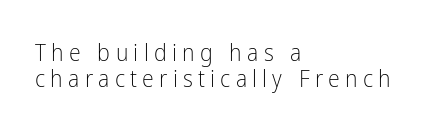
You can tell it's not italic because the verticals are truly vertical. The letters are spread apart with noticeably loose tracking. The space beneath each line is pristine and unruled. Line starts are locked; line ends wander.
